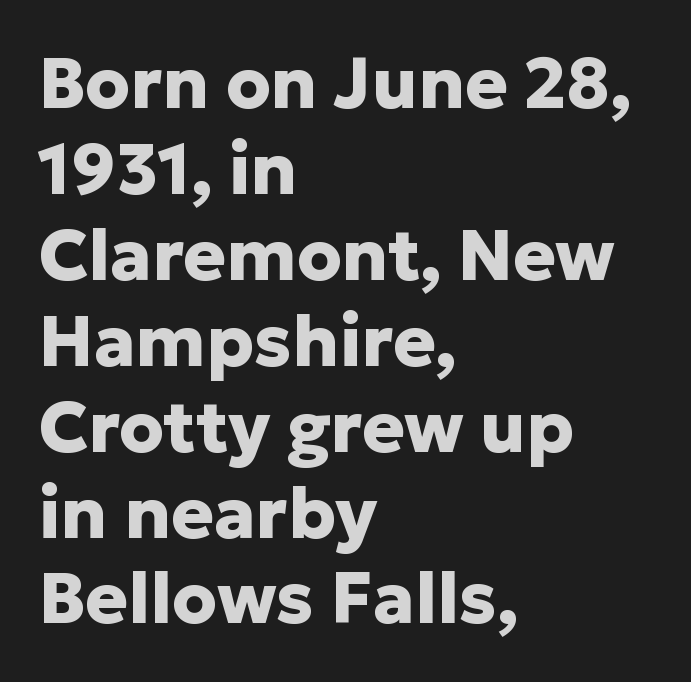
{"serif": "no", "italic": "no", "bold": "yes", "weight": "heavy", "width": "normal", "stroke_contrast": "low", "x_height": "medium", "monospaced": "no", "underline": "no", "align": "left", "line_spacing_ratio": 1.21, "letter_spacing": "normal", "letter_spacing_em": 0.0, "glyph_px": 71}
